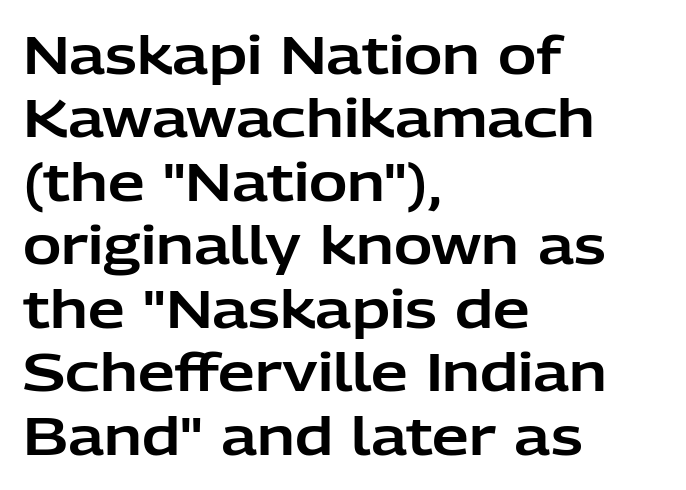
{"serif": "no", "italic": "no", "width": "normal", "stroke_contrast": "low", "x_height": "medium", "monospaced": "no", "underline": "no", "align": "left", "line_spacing_ratio": 1.22, "letter_spacing": "normal", "letter_spacing_em": 0.0, "glyph_px": 52}
